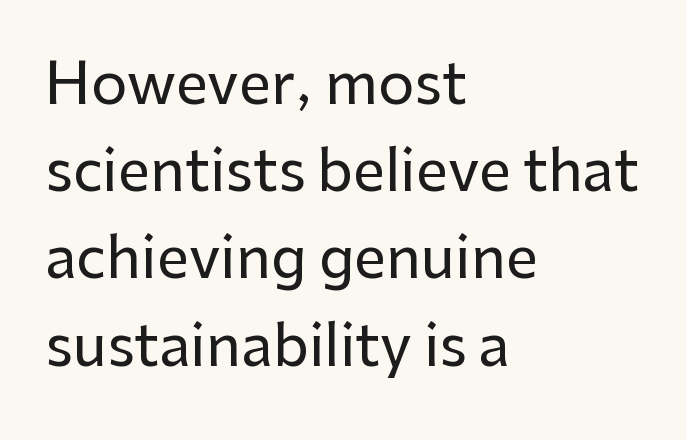
Q: Is the text italic (slanted)? A: No, it is upright.
Q: Is the typeface a serif or a sans-serif typeface? A: Sans-serif.
Q: Is the text underlined? A: No.
Q: How is the paragraph aligned? A: Left-aligned.
Q: Is the spacing between letters normal or unusually wide? A: Normal.
Q: Is the spacing between lines tight, normal or loose? A: Normal.
Q: Width (condensed, normal, or wide)? A: Normal.
Q: Stroke contrast? A: Low.
Q: x-height? A: Medium.
Q: Monospaced? A: No.
